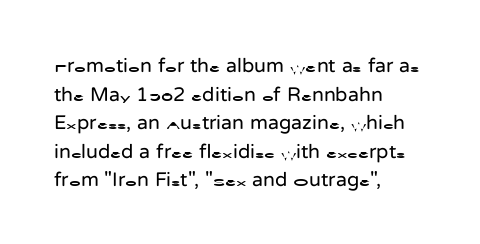
{"italic": "no", "bold": "no", "underline": "no", "align": "left", "line_spacing": "normal", "line_spacing_ratio": 1.43, "letter_spacing": "normal", "letter_spacing_em": 0.0, "glyph_px": 20}
